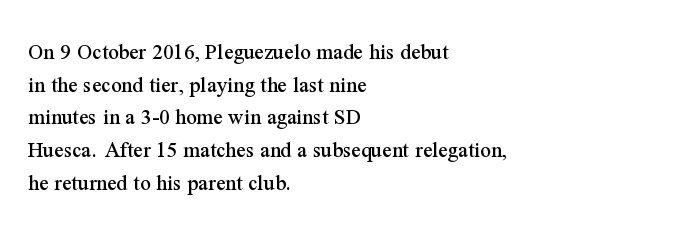
Q: Is the text italic (slanted)? A: No, it is upright.
Q: Is the text underlined? A: No.
Q: How is the paragraph aligned? A: Left-aligned.
Q: Is the spacing between letters normal or unusually wide? A: Normal.
Q: Is the spacing between lines tight, normal or loose? A: Normal.
